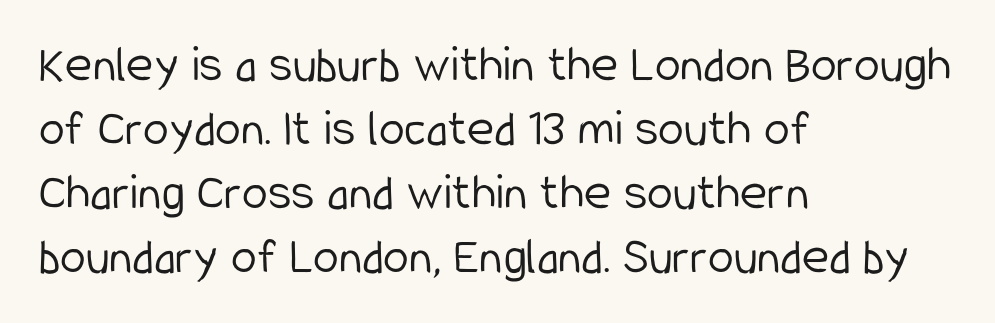
Q: Is the text bold? A: No.
Q: Is the text italic (slanted)? A: No, it is upright.
Q: Is the typeface a serif or a sans-serif typeface? A: Sans-serif.
Q: Is the text underlined? A: No.
Q: How is the paragraph aligned? A: Left-aligned.
Q: Is the spacing between letters normal or unusually wide? A: Normal.
Q: Width (condensed, normal, or wide)? A: Condensed.
Q: Stroke contrast? A: Low.
Q: x-height? A: Medium.
Q: Monospaced? A: No.
